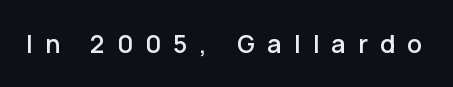
Q: Is the text italic (slanted)? A: No, it is upright.
Q: Is the text underlined? A: No.
Q: Is the spacing between letters normal or unusually wide? A: Unusually wide.
